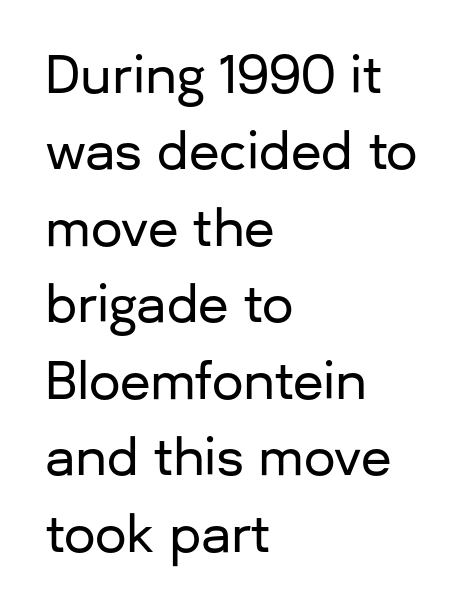
Leading: standard. Reading down the block, your eye returns to a fixed left position each line. Does extra space separate the letters? No, they use regular spacing. The font family rendered here belongs to the sans-serif group.
